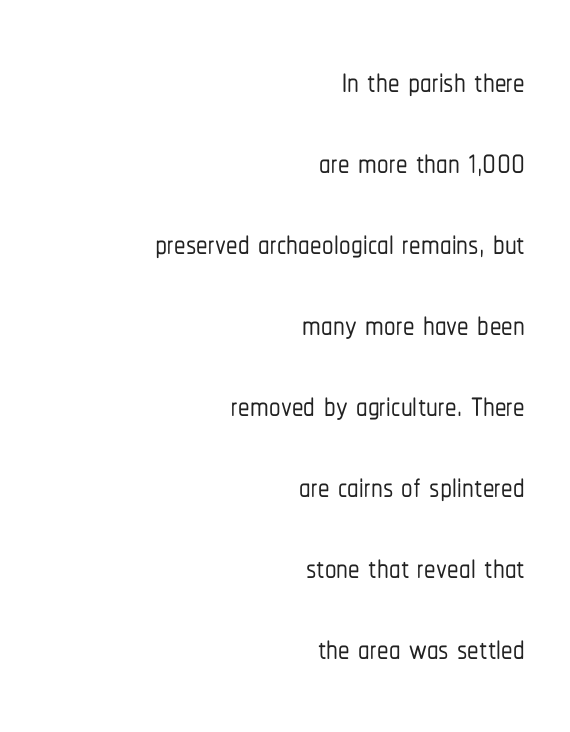
The image shows 46 px condensed sans-serif type, upright; set right-aligned, line spacing 1.76x, normal letter spacing, not underlined; low stroke contrast and a medium x-height.
